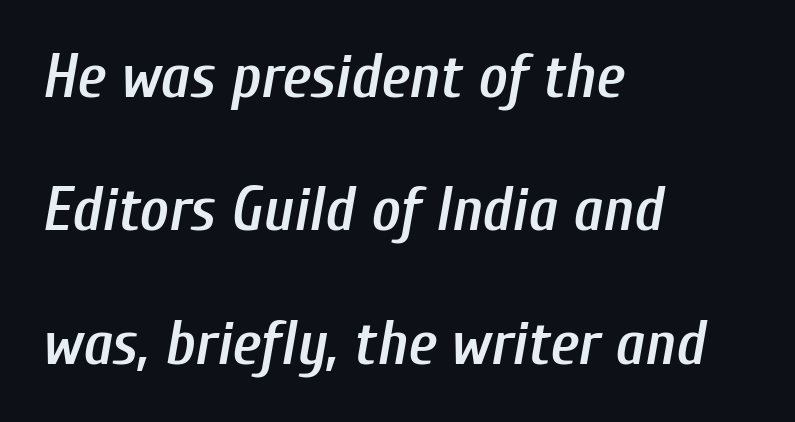
Characters follow at the spacing the type designer built in. If you drew a line through each stem, it would be angled. The string is rendered with underlining switched off. Strokes here are thickened, but only to semibold level.
